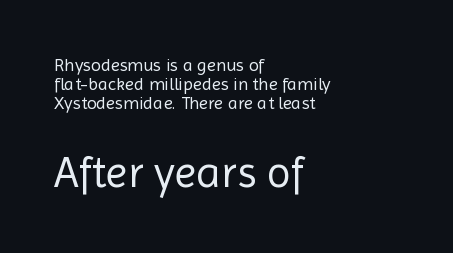
The image shows 44 px regular-weight sans-serif type, upright; set left-aligned, tight line spacing (1.06x), normal letter spacing, not underlined; the second (bottom) block is 2.44x larger; a medium x-height.
